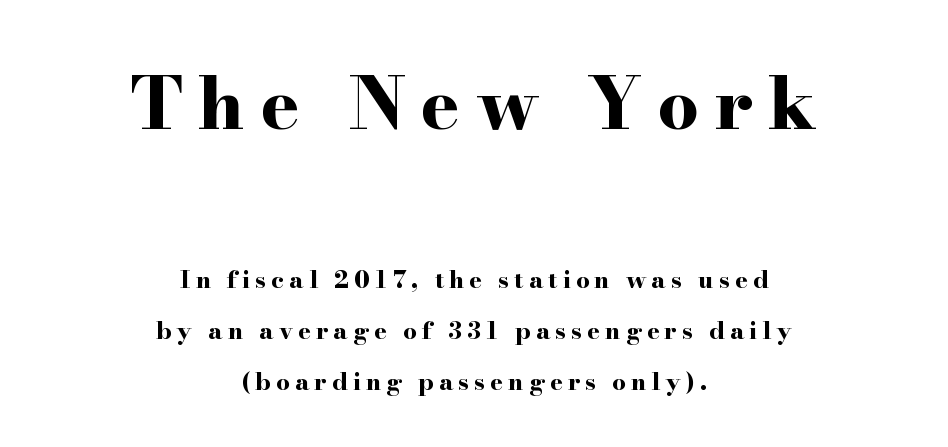
The image shows 73 px bold, wide serif type, upright; set centered, loose line spacing (2.14x), unusually wide letter spacing (+0.21 em), not underlined; the first (top) block is 3.04x larger; high stroke contrast and a small x-height.
